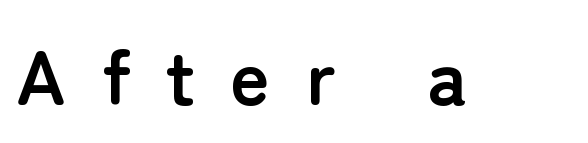
Substantial extra tracking has been applied to these lines. Unlike a traditional serif, this face leaves its strokes unadorned. Nobody drew a line under any word here. Ascenders rise straight up at ninety degrees. Do the characters align in a grid? No, the font is proportional. Weight check: bold — yes, fully.
